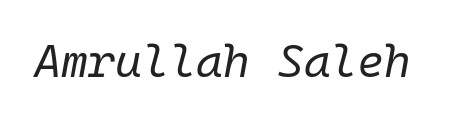
The rendering keeps characters at their native spacing. A clean baseline with only descenders dipping below it. Weight class: somewhere from thin through regular. The typography opts for an oblique posture over an upright one.
